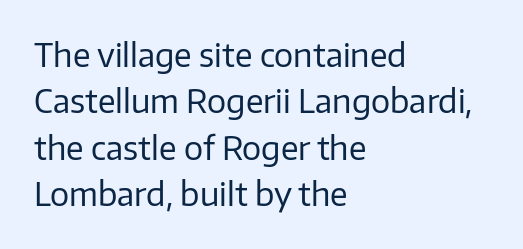
{"serif": "no", "italic": "no", "bold": "no", "weight": "regular", "width": "normal", "stroke_contrast": "low", "x_height": "medium", "monospaced": "no", "underline": "no", "align": "left", "line_spacing": "normal", "line_spacing_ratio": 1.45, "letter_spacing": "normal", "letter_spacing_em": 0.0, "glyph_px": 32}
